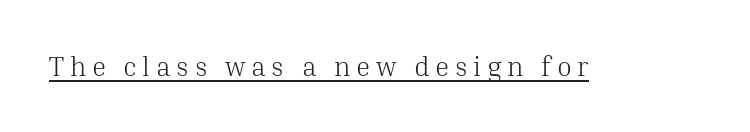
{"italic": "no", "bold": "no", "underline": "yes", "letter_spacing": "wide", "letter_spacing_em": 0.21, "glyph_px": 27}
